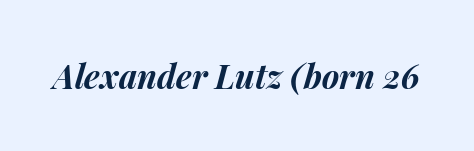
Q: Is the text bold? A: Yes.
Q: Is the text italic (slanted)? A: Yes, it leans right by about 15 degrees.
Q: Is the text underlined? A: No.
Q: Is the spacing between letters normal or unusually wide? A: Normal.
Q: Width (condensed, normal, or wide)? A: Normal.
Q: Stroke contrast? A: Medium.
Q: x-height? A: Medium.
Q: Monospaced? A: No.
